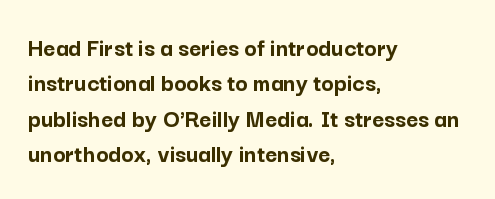
{"italic": "no", "bold": "yes", "underline": "no", "align": "left", "line_spacing": "normal", "line_spacing_ratio": 1.36, "letter_spacing": "normal", "letter_spacing_em": 0.0, "glyph_px": 26}
